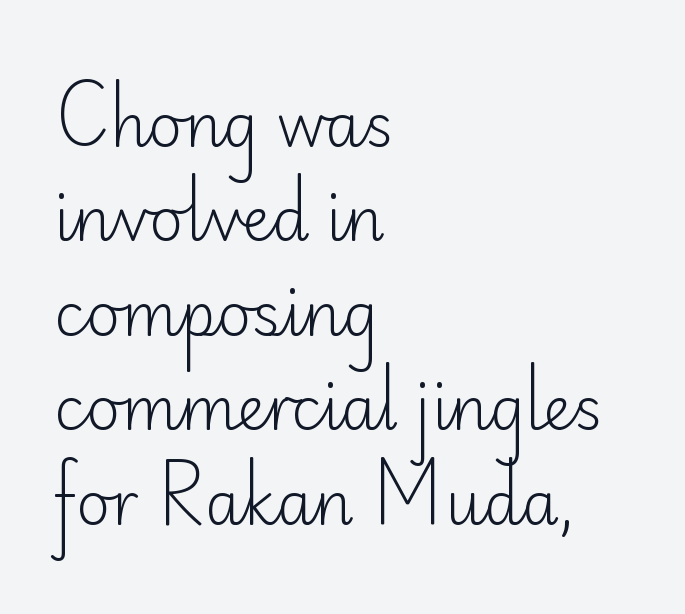
Q: Is the text bold? A: No.
Q: Is the text italic (slanted)? A: No, it is upright.
Q: Is the typeface a serif or a sans-serif typeface? A: Sans-serif.
Q: Is the text underlined? A: No.
Q: How is the paragraph aligned? A: Left-aligned.
Q: Is the spacing between letters normal or unusually wide? A: Normal.
Q: Is the spacing between lines tight, normal or loose? A: Normal.
Q: Width (condensed, normal, or wide)? A: Normal.
Q: Stroke contrast? A: Low.
Q: x-height? A: Small.
Q: Monospaced? A: No.
